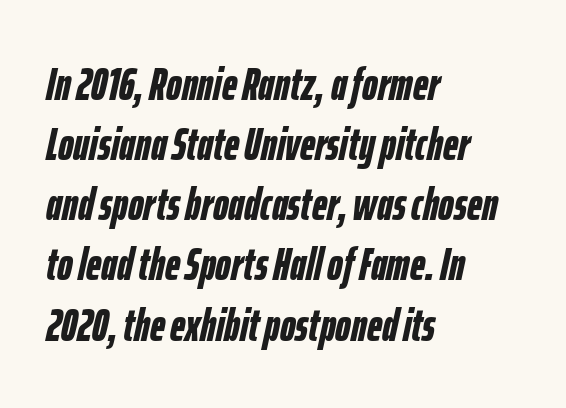
The foot of each line stays bare and open. Caption: multi-line text, flush left, ragged right. Compared with typical body copy, the letter spacing here is the same. Each letter keeps its own natural width here, so spacing adapts to shape. Style check: oblique.
